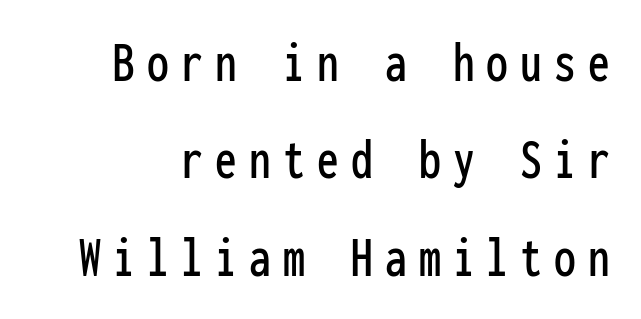
The image shows 58 px condensed sans-serif type, upright, monospaced; set normal line spacing (1.68x), unusually wide letter spacing (+0.21 em), not underlined; low stroke contrast and a medium x-height.
